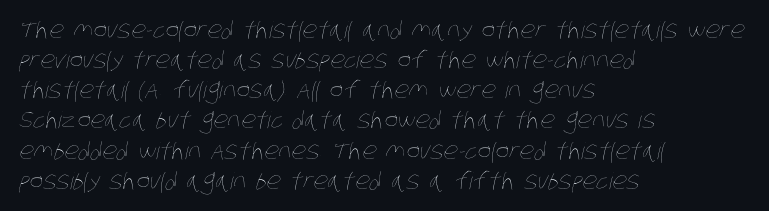
Q: Is the text bold? A: No.
Q: Is the text underlined? A: No.
Q: How is the paragraph aligned? A: Left-aligned.
Q: Is the spacing between letters normal or unusually wide? A: Normal.
Q: Is the spacing between lines tight, normal or loose? A: Normal.
